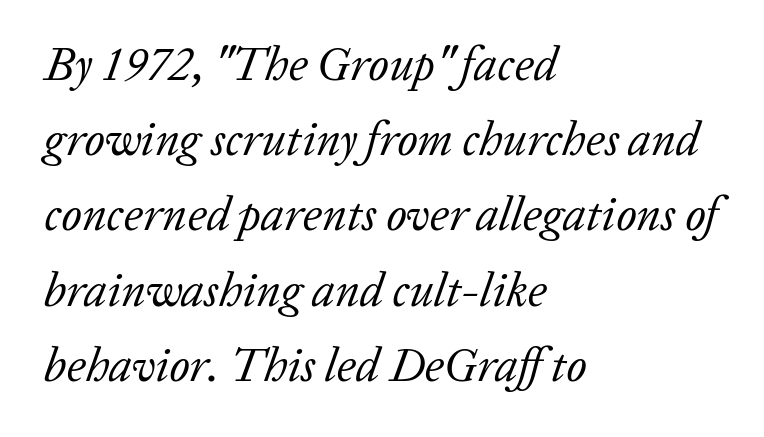
Q: Is the text bold? A: No.
Q: Is the text italic (slanted)? A: Yes, it leans right by about 20 degrees.
Q: Is the typeface a serif or a sans-serif typeface? A: Serif.
Q: Is the text underlined? A: No.
Q: How is the paragraph aligned? A: Left-aligned.
Q: Is the spacing between letters normal or unusually wide? A: Normal.
Q: Is the spacing between lines tight, normal or loose? A: Normal.
Q: Width (condensed, normal, or wide)? A: Normal.
Q: Stroke contrast? A: Low.
Q: x-height? A: Medium.
Q: Monospaced? A: No.
